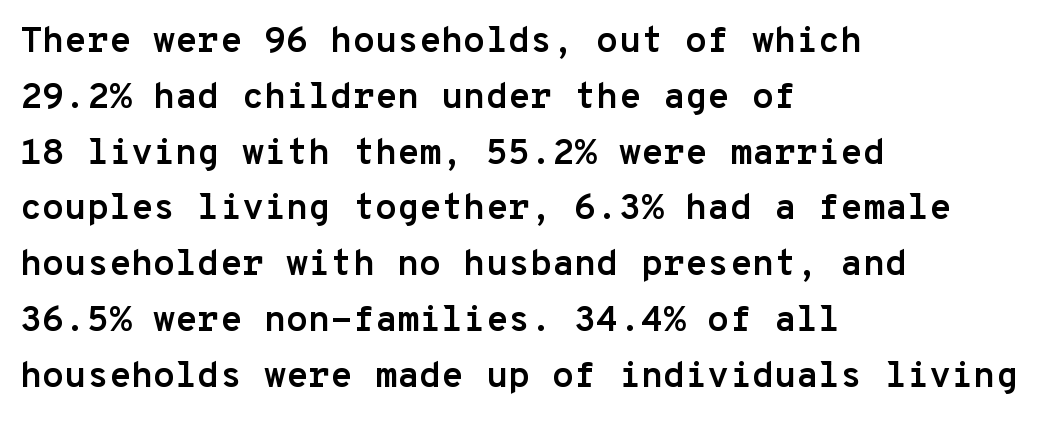
Fixed-width glyphs throughout — classic coding-font behaviour. Italic? Not at all — the glyphs are vertical. Visually the block forms a straight wall on the left and a jagged coastline on the right. Whoever set this chose a conventional vertical rhythm.
